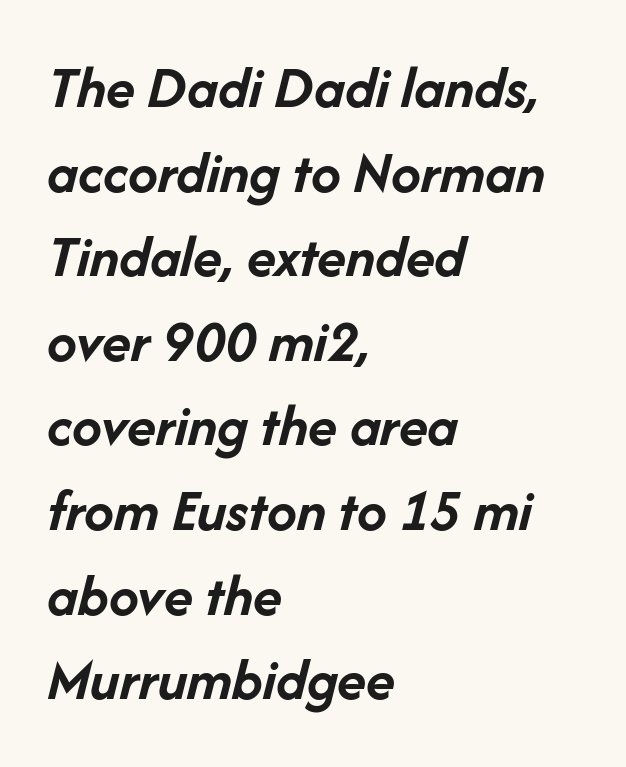
{"italic": "yes", "lean": "right", "slant_degrees": 14, "bold": "yes", "weight": "semibold", "width": "normal", "stroke_contrast": "low", "x_height": "medium", "monospaced": "no", "underline": "no", "align": "left", "line_spacing": "normal", "line_spacing_ratio": 1.41, "letter_spacing": "normal", "letter_spacing_em": 0.0, "glyph_px": 60}
